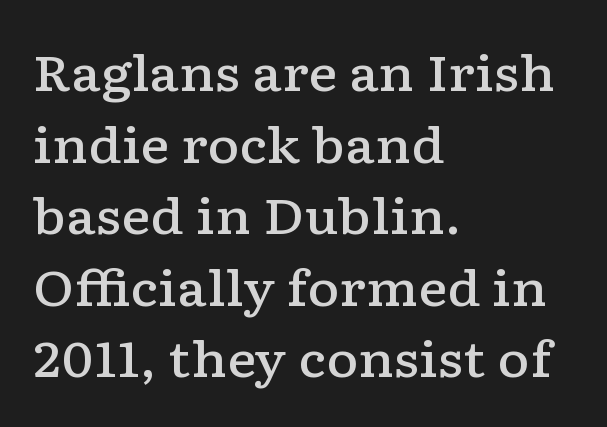
The image shows 49 px semibold, wide serif type, upright; set left-aligned, normal line spacing (1.46x), normal letter spacing, not underlined; low stroke contrast and a medium x-height.
